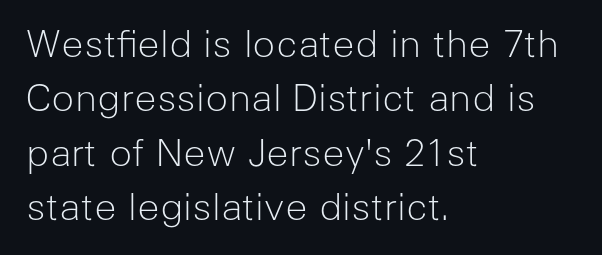
Reading down the block, your eye returns to a fixed left position each line. Horizontal bands of white between lines are of average thickness. Think of a printed novel: that variable character pitch is what you see here. Style check: upright. A sans-serif font was chosen for this passage.
